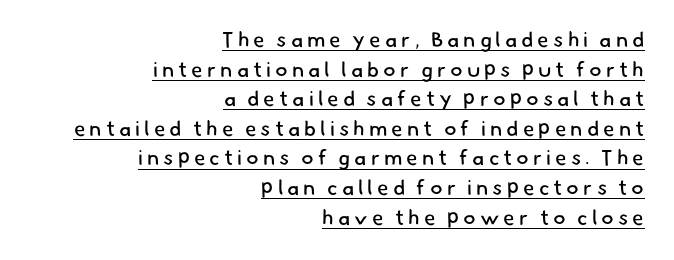
Q: Is the text bold? A: No.
Q: Is the text underlined? A: Yes.
Q: How is the paragraph aligned? A: Right-aligned.
Q: Is the spacing between lines tight, normal or loose? A: Normal.
